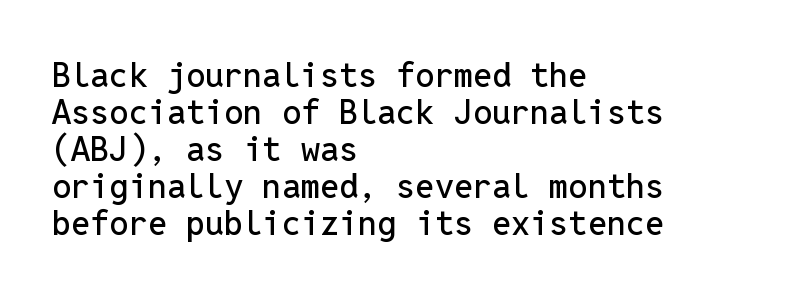
{"serif": "no", "italic": "no", "width": "normal", "stroke_contrast": "low", "x_height": "medium", "monospaced": "yes", "underline": "no", "align": "left", "line_spacing": "tight", "line_spacing_ratio": 1.09, "letter_spacing": "normal", "letter_spacing_em": 0.0, "glyph_px": 34}
